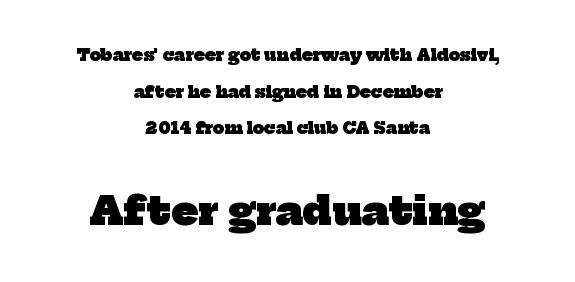
{"serif": "yes", "bold": "yes", "weight": "heavy", "width": "normal", "stroke_contrast": "low", "x_height": "medium", "monospaced": "no", "underline": "no", "align": "center", "line_spacing": "loose", "line_spacing_ratio": 2.29, "letter_spacing": "normal", "letter_spacing_em": 0.0, "larger_block": "second", "size_ratio": 2.44, "glyph_px": 39}
